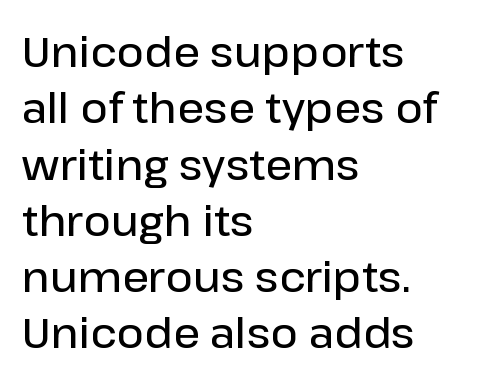
The image shows 42 px semibold sans-serif type, upright; set left-aligned, normal line spacing (1.34x), normal letter spacing, not underlined; low stroke contrast and a medium x-height.
